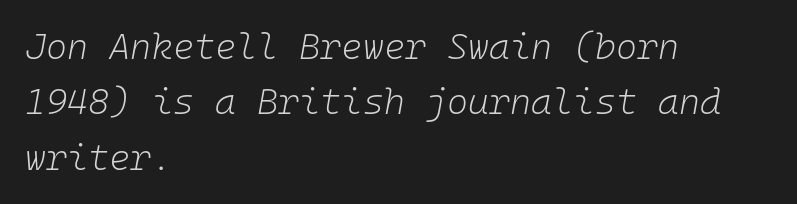
A typesetter would call this leading conventional body-copy spacing. Spacing verdict: monospaced, one width for all characters. The strokes are not fattened; the text isn't bold. This sample uses an oblique cut, with every glyph tilted off the vertical.
